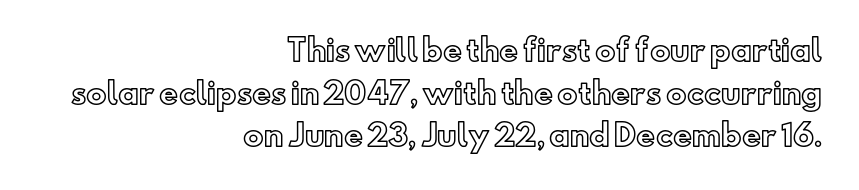
The image shows 29 px text type, upright; set right-aligned, normal line spacing (1.47x), normal letter spacing, not underlined; a small x-height.
